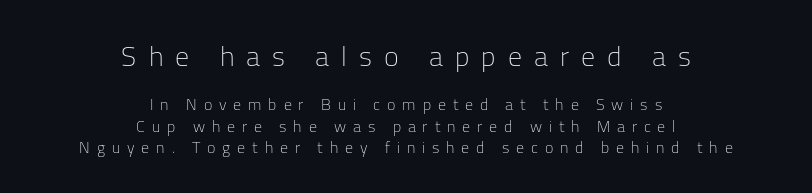
Size contrast runs from large at the top to small at the bottom. The face used here is rendered with a markedly widened letterfit. Look at the bottom of the vertical strokes: they stop flat, with no serifs. Decoration check: the copy has no underline. Style check: upright.
